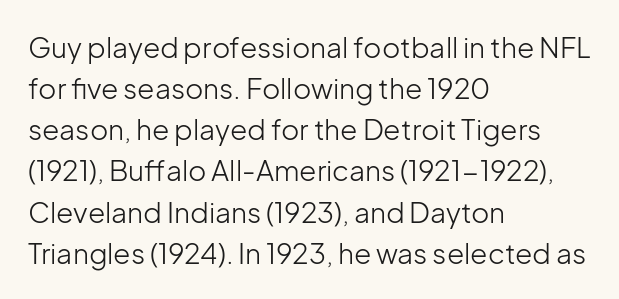
{"serif": "no", "italic": "no", "bold": "no", "weight": "light", "width": "normal", "stroke_contrast": "low", "x_height": "medium", "monospaced": "no", "underline": "no", "align": "left", "line_spacing": "normal", "line_spacing_ratio": 1.47, "letter_spacing": "normal", "letter_spacing_em": 0.0, "glyph_px": 28}
